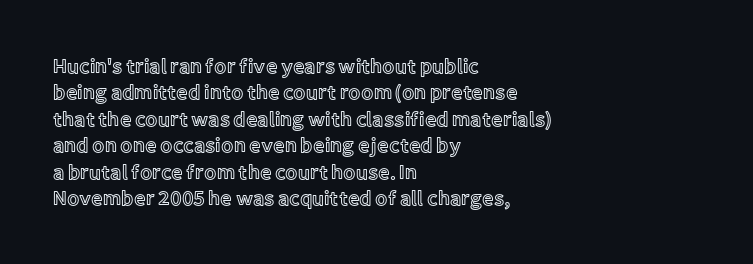
Default kerning and tracking; the words read as compact shapes. Evenly set lines give the paragraph a standard silhouette. In CSS terms this would be text-align: left. A bare baseline throughout the passage. Every character sits straight up, as roman type does.
